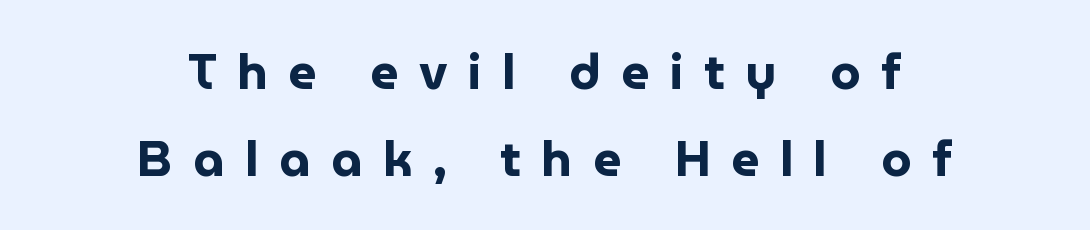
Q: Is the text bold? A: Yes.
Q: Is the text italic (slanted)? A: No, it is upright.
Q: Is the typeface a serif or a sans-serif typeface? A: Sans-serif.
Q: Is the text underlined? A: No.
Q: How is the paragraph aligned? A: Centered.
Q: Is the spacing between letters normal or unusually wide? A: Unusually wide.
Q: Width (condensed, normal, or wide)? A: Normal.
Q: Stroke contrast? A: Low.
Q: x-height? A: Medium.
Q: Monospaced? A: No.
